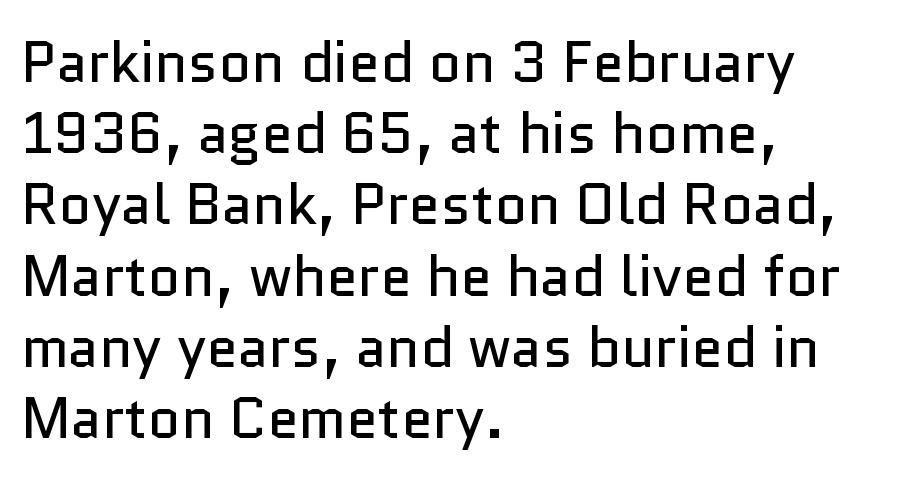
These lines are rendered in a variable-pitch font. Descenders hang freely into open space. Unbolded letterforms with no extra heft. Vertically, the passage feels balanced, rows spaced as you'd expect.
